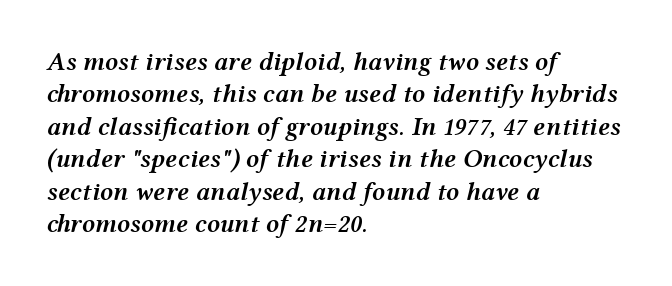
Q: Is the text bold? A: Semi-bold.
Q: Is the text italic (slanted)? A: Yes, it leans right by about 12 degrees.
Q: Is the text underlined? A: No.
Q: How is the paragraph aligned? A: Left-aligned.
Q: Is the spacing between letters normal or unusually wide? A: Normal.
Q: Is the spacing between lines tight, normal or loose? A: Normal.
